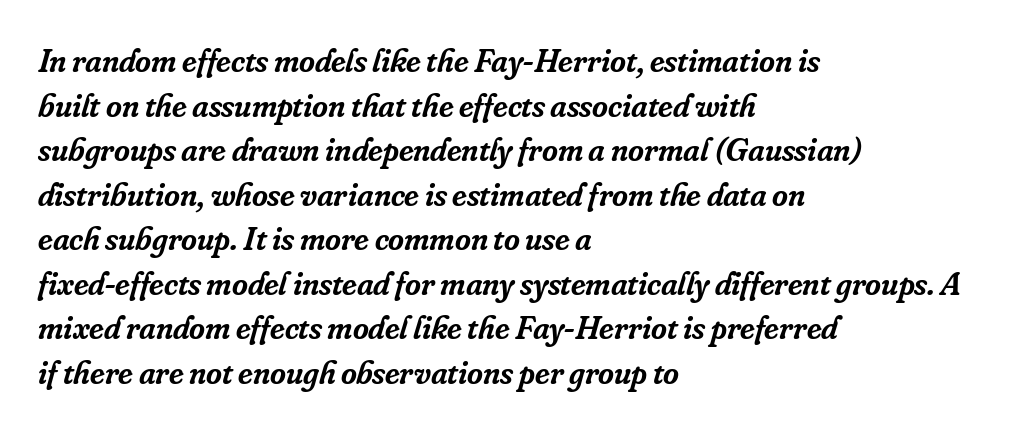
The image shows 34 px semibold serif type, italic (leaning right); set left-aligned, normal line spacing (1.31x), normal letter spacing, not underlined; low stroke contrast and a small x-height.
